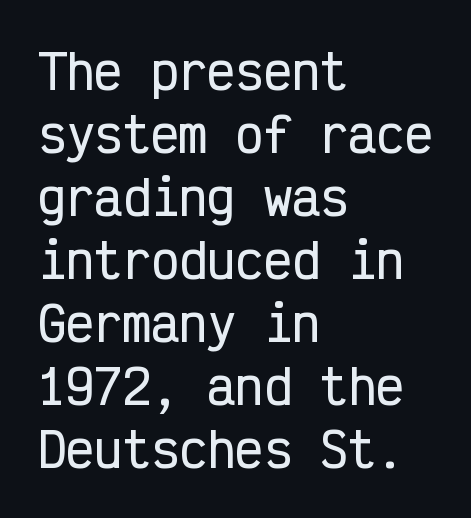
Tracking here is standard; glyphs follow each other at the usual distance. This is sans-serif lettering, the kind often seen on screens and signage. The gap between lines stays unmarked. The passage shown stacks its lines at a standard gap. A typesetter would call this monospace, since all characters share one set width.
